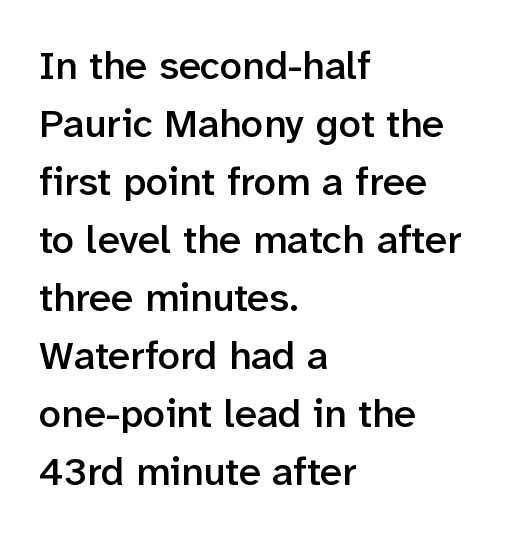
The font is running at a semibold setting, under full bold. No extra tracking has been applied to these lines. Style check: upright. Interline gaps are of average width in this sample. The face used here is proportionally spaced, like ordinary book or web type.
